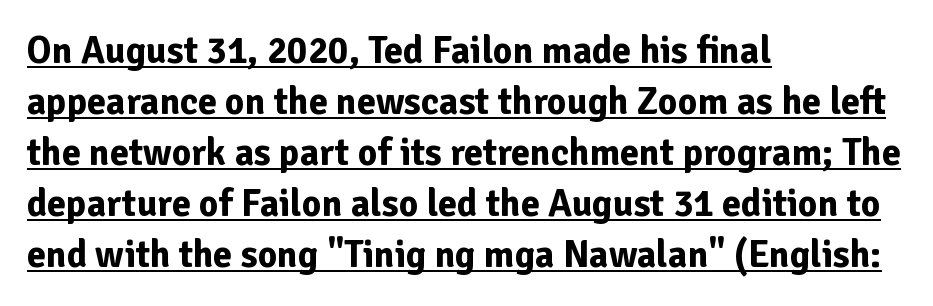
Every word sits above its own underline. Posture: upright roman. The designer left line spacing at the default. Varying glyph widths throughout — classic text-font behaviour. Left-aligned paragraph, ragged on the right. The sample has been set heavy, in full bold.
